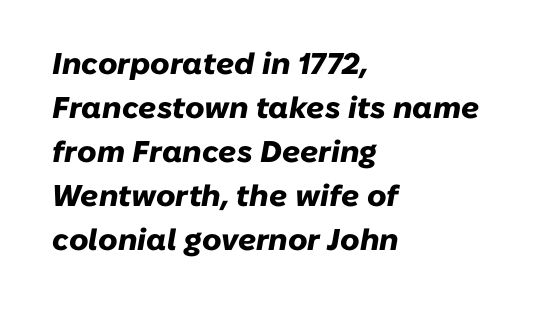
{"italic": "yes", "lean": "right", "slant_degrees": 10, "bold": "yes", "weight": "heavy", "width": "normal", "stroke_contrast": "low", "x_height": "medium", "monospaced": "no", "underline": "no", "align": "left", "line_spacing": "normal", "line_spacing_ratio": 1.47, "letter_spacing": "normal", "letter_spacing_em": 0.0, "glyph_px": 30}
